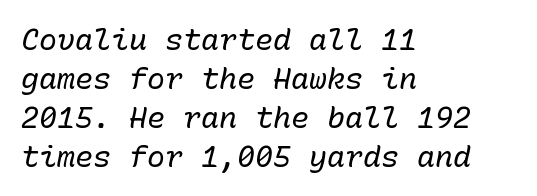
Q: Is the text bold? A: No.
Q: Is the text italic (slanted)? A: Yes, it leans right by about 10 degrees.
Q: Is the text underlined? A: No.
Q: How is the paragraph aligned? A: Left-aligned.
Q: Is the spacing between letters normal or unusually wide? A: Normal.
Q: Is the spacing between lines tight, normal or loose? A: Normal.
Q: Width (condensed, normal, or wide)? A: Normal.
Q: Stroke contrast? A: Low.
Q: x-height? A: Medium.
Q: Monospaced? A: Yes.
